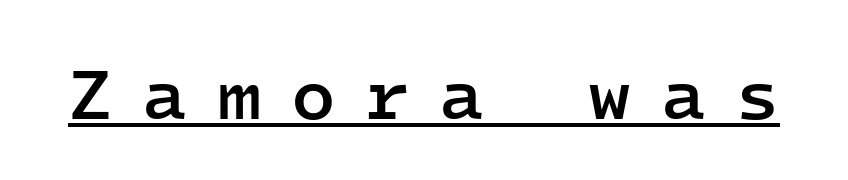
In terms of posture, this sample is upright. Classification — sans serif. Slightly chunky letters — semibold, I'd say, not full bold. Each word looks stretched out because of the extra space between its letters. Monospaced: the letters line up in strict vertical columns. Looks like someone drew a line under every word here.
